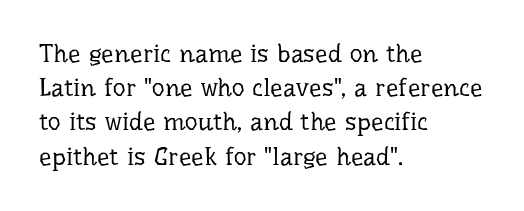
Q: Is the text bold? A: No.
Q: Is the text italic (slanted)? A: No, it is upright.
Q: Is the text underlined? A: No.
Q: How is the paragraph aligned? A: Left-aligned.
Q: Is the spacing between letters normal or unusually wide? A: Normal.
Q: Is the spacing between lines tight, normal or loose? A: Normal.
